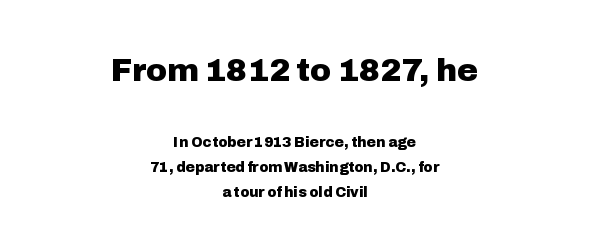
Q: Is the text bold? A: Yes.
Q: Is the text italic (slanted)? A: No, it is upright.
Q: Is the typeface a serif or a sans-serif typeface? A: Sans-serif.
Q: Is the text underlined? A: No.
Q: How is the paragraph aligned? A: Centered.
Q: Is the spacing between letters normal or unusually wide? A: Normal.
Q: Which block of text is set in a larger size, the first (top) or the second (bottom)? A: The first (top) one.
Q: Width (condensed, normal, or wide)? A: Normal.
Q: Stroke contrast? A: Low.
Q: x-height? A: Medium.
Q: Monospaced? A: No.
